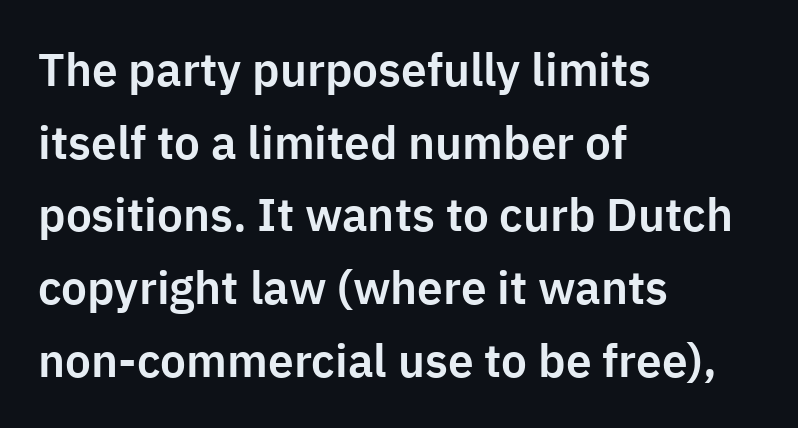
Q: Is the text italic (slanted)? A: No, it is upright.
Q: Is the typeface a serif or a sans-serif typeface? A: Sans-serif.
Q: Is the text underlined? A: No.
Q: How is the paragraph aligned? A: Left-aligned.
Q: Is the spacing between letters normal or unusually wide? A: Normal.
Q: Is the spacing between lines tight, normal or loose? A: Normal.
Q: Width (condensed, normal, or wide)? A: Normal.
Q: Stroke contrast? A: Low.
Q: x-height? A: Medium.
Q: Monospaced? A: No.
